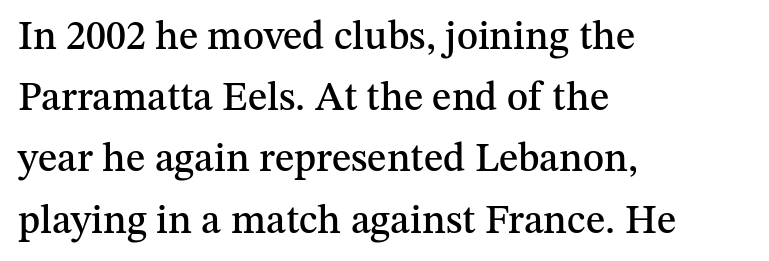
The lettering stays uniformly vertical, giving the passage a roman look. A bare baseline throughout the passage. Students, observe: this is what conventionally led text looks like. A student would call this left alignment; a typographer would say flush left, rag right.
